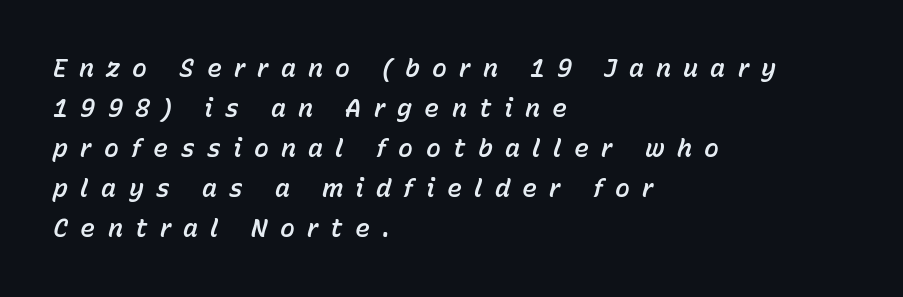
Q: Is the text italic (slanted)? A: Yes, it leans right by about 15 degrees.
Q: Is the text underlined? A: No.
Q: How is the paragraph aligned? A: Left-aligned.
Q: Is the spacing between letters normal or unusually wide? A: Unusually wide.
Q: Is the spacing between lines tight, normal or loose? A: Normal.
